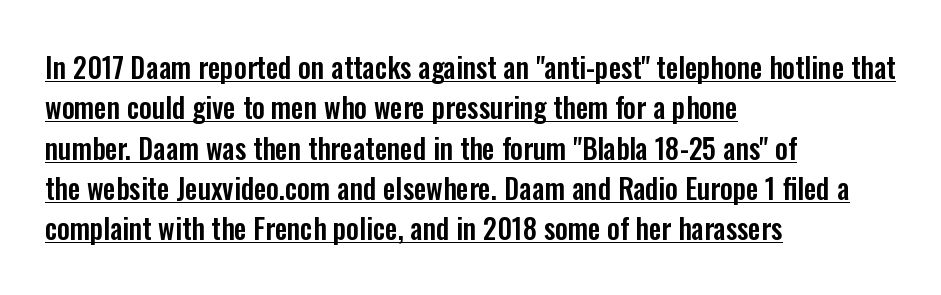
Q: Is the text italic (slanted)? A: No, it is upright.
Q: Is the typeface a serif or a sans-serif typeface? A: Sans-serif.
Q: Is the text underlined? A: Yes.
Q: How is the paragraph aligned? A: Left-aligned.
Q: Is the spacing between letters normal or unusually wide? A: Normal.
Q: Is the spacing between lines tight, normal or loose? A: Normal.
Q: Width (condensed, normal, or wide)? A: Condensed.
Q: Stroke contrast? A: Low.
Q: x-height? A: Medium.
Q: Monospaced? A: No.
